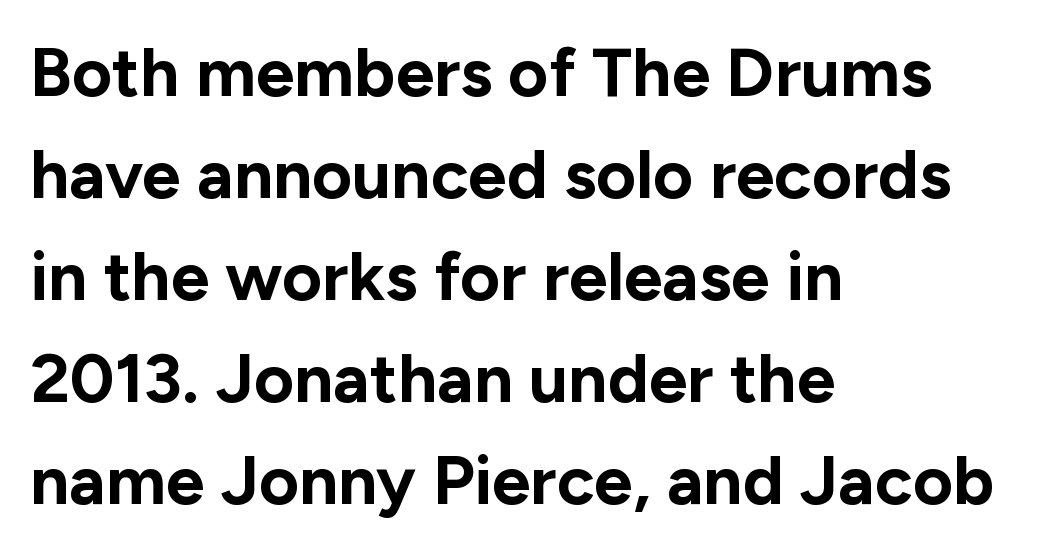
The image shows 69 px bold sans-serif type, upright; set left-aligned, normal line spacing (1.48x), normal letter spacing, not underlined; low stroke contrast and a medium x-height.
